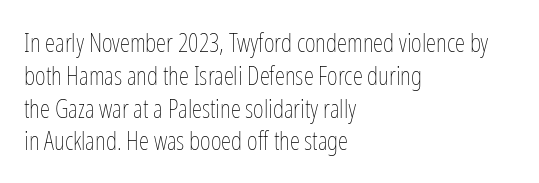
Check the space under the baseline: it is left empty. Posture: upright roman. Is the type heavy? It reads as light-to-regular instead. One-word summary of the alignment: left. The line-height multiplier appears to be the usual default.
